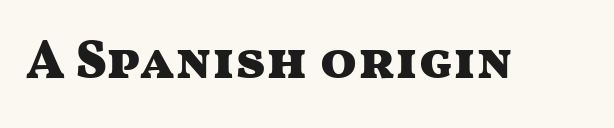
The image shows 54 px heavy, wide sans-serif type, upright; set normal letter spacing, not underlined; medium stroke contrast and a medium x-height.
